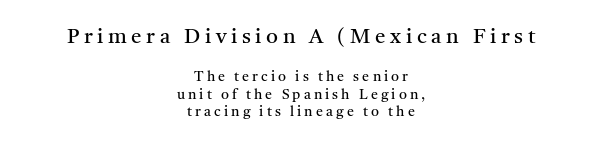
The image shows 21 px text type, upright; set centered, normal line spacing (1.25x), unusually wide letter spacing (+0.22 em), not underlined; the first (top) block is 1.5x larger.
